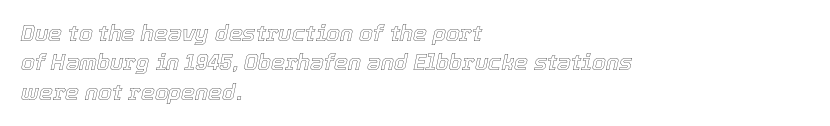
{"italic": "yes", "lean": "right", "slant_degrees": 12, "underline": "no", "align": "left", "line_spacing": "normal", "line_spacing_ratio": 1.34, "letter_spacing": "normal", "letter_spacing_em": 0.0, "glyph_px": 22}
